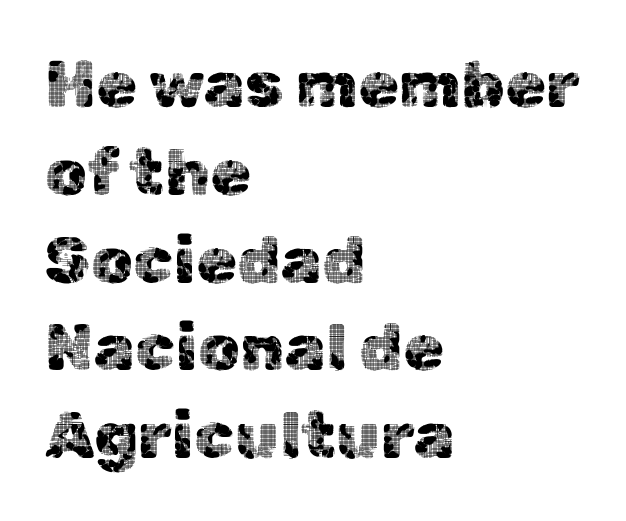
{"serif": "no", "italic": "no", "width": "normal", "x_height": "medium", "monospaced": "no", "underline": "no", "align": "left", "line_spacing": "normal", "line_spacing_ratio": 1.33, "letter_spacing": "normal", "letter_spacing_em": 0.0, "glyph_px": 66}
